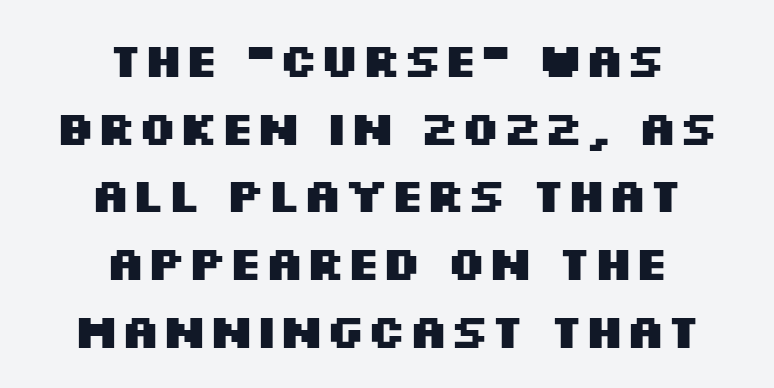
The image shows 47 px heavy, wide sans-serif type, upright; set centered, normal line spacing (1.44x), normal letter spacing, not underlined; medium stroke contrast and a large x-height.
